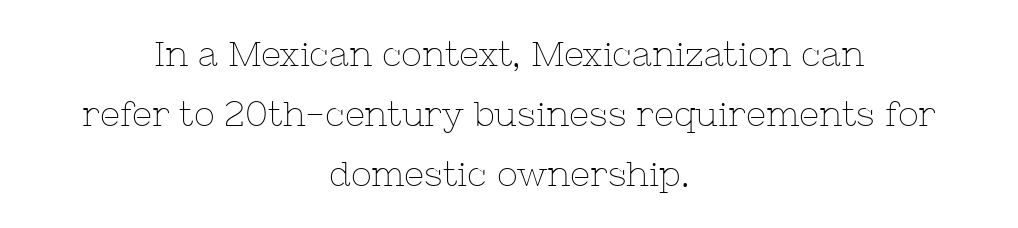
The image shows 35 px thin serif type, upright; set centered, line spacing 1.72x, normal letter spacing, not underlined; low stroke contrast and a medium x-height.
